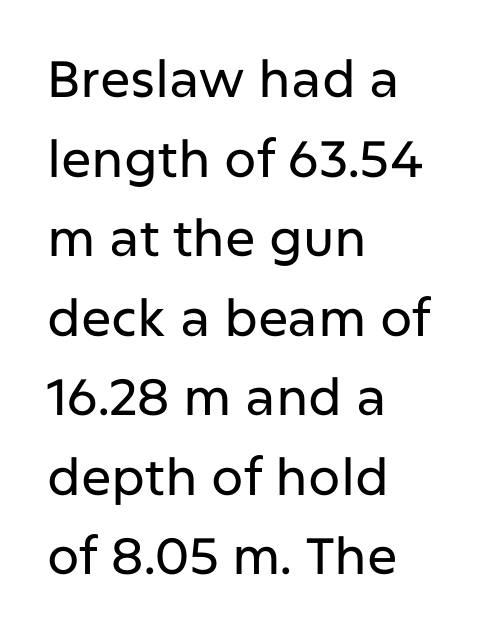
Q: Is the text italic (slanted)? A: No, it is upright.
Q: Is the typeface a serif or a sans-serif typeface? A: Sans-serif.
Q: Is the text underlined? A: No.
Q: How is the paragraph aligned? A: Left-aligned.
Q: Is the spacing between letters normal or unusually wide? A: Normal.
Q: Is the spacing between lines tight, normal or loose? A: Normal.
Q: Width (condensed, normal, or wide)? A: Normal.
Q: Stroke contrast? A: Low.
Q: x-height? A: Medium.
Q: Monospaced? A: No.
